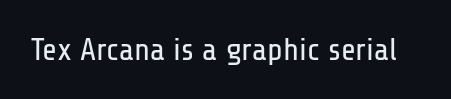
Here the designer chose a conventional face with non-uniform glyph widths. Is the stroke heavy? The answer is a plain regular-or-lighter. The tracking reads as untouched default to a designer's eye. The designer went with a sans here, leaving each stem footless.
